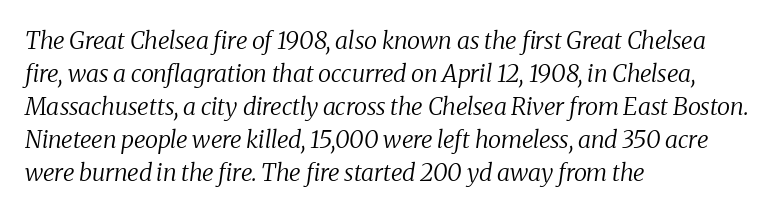
{"italic": "yes", "lean": "right", "slant_degrees": 8, "bold": "no", "underline": "no", "align": "left", "line_spacing": "normal", "line_spacing_ratio": 1.37, "letter_spacing": "normal", "letter_spacing_em": 0.0, "glyph_px": 24}
